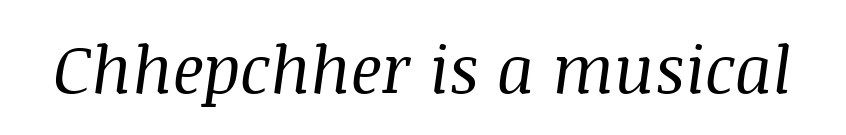
Q: Is the text bold? A: No.
Q: Is the text italic (slanted)? A: Yes, it leans right by about 8 degrees.
Q: Is the typeface a serif or a sans-serif typeface? A: Serif.
Q: Is the text underlined? A: No.
Q: Is the spacing between letters normal or unusually wide? A: Normal.
Q: Width (condensed, normal, or wide)? A: Normal.
Q: Stroke contrast? A: Medium.
Q: x-height? A: Large.
Q: Monospaced? A: No.
